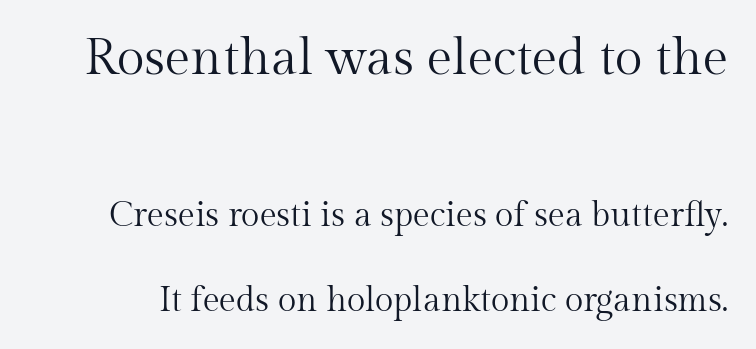
In terms of letterspacing, this is plain default setting. Weight: not bold — regular or lighter. Decoration check: the copy has no underline. Summary of vertical rhythm: relaxed, with wide interline spacing.
